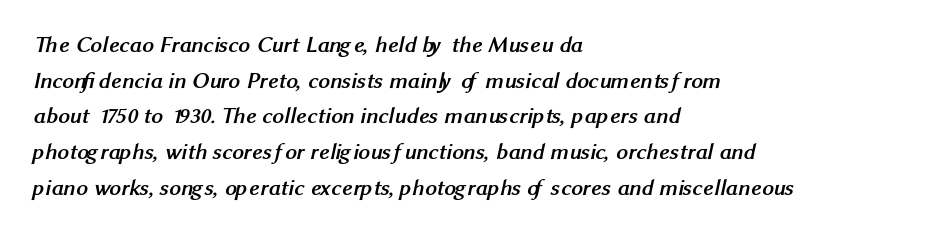
{"bold": "yes", "underline": "no", "align": "left", "line_spacing": "normal", "line_spacing_ratio": 1.55, "letter_spacing": "normal", "letter_spacing_em": 0.0, "glyph_px": 23}
